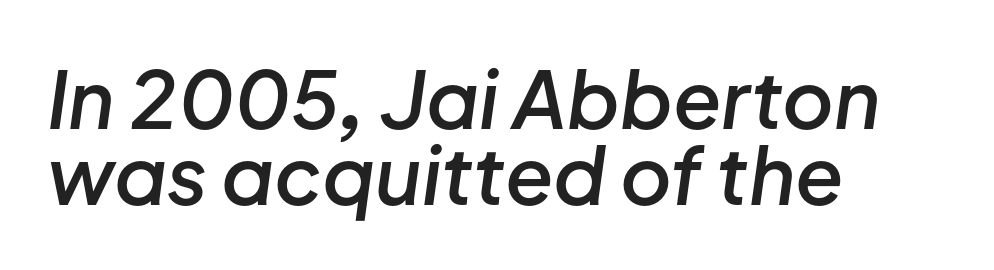
The image shows 79 px semibold type, italic (leaning right); set left-aligned, tight line spacing (0.96x), normal letter spacing, not underlined; low stroke contrast and a medium x-height.
